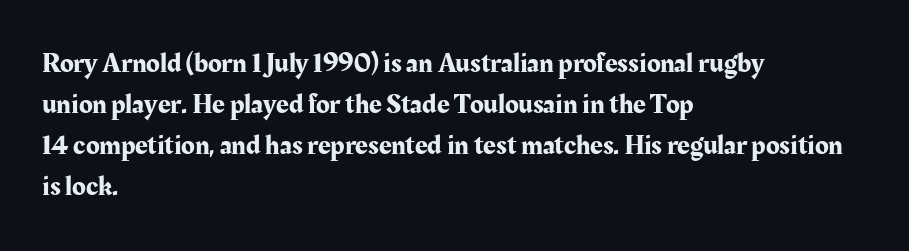
Observe the serifs anchoring each vertical stroke in this sample. The tracking reads as untouched default to a designer's eye. Lines of text with bare space underneath. Note the varied advance widths — an 'i' is clearly narrower than an 'm'.
